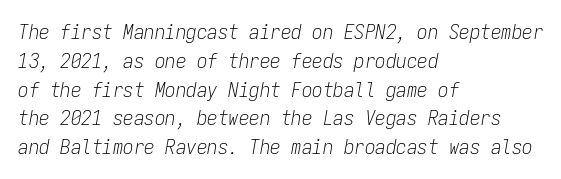
{"italic": "yes", "lean": "right", "slant_degrees": 9, "bold": "no", "underline": "no", "align": "left", "line_spacing": "normal", "line_spacing_ratio": 1.37, "letter_spacing": "normal", "letter_spacing_em": 0.0, "glyph_px": 21}
